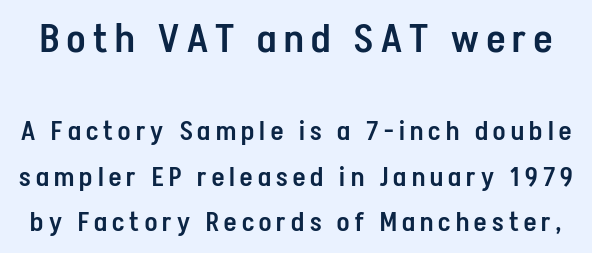
{"serif": "no", "italic": "no", "bold": "semi", "weight": "semibold", "width": "condensed", "stroke_contrast": "low", "x_height": "medium", "monospaced": "no", "underline": "no", "line_spacing": "normal", "line_spacing_ratio": 1.68, "letter_spacing": "wide", "letter_spacing_em": 0.2, "larger_block": "first", "size_ratio": 1.48, "glyph_px": 40}
